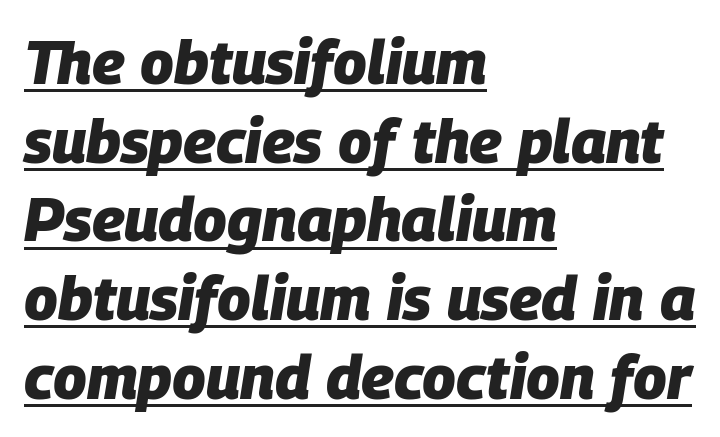
Emphasis by weight is at full strength: bold. A continuous stroke trails under the words, as in a hyperlink. The vertical gap from one line to the next is medium. The passage shown is typed in a proportional face where columns would drift.
